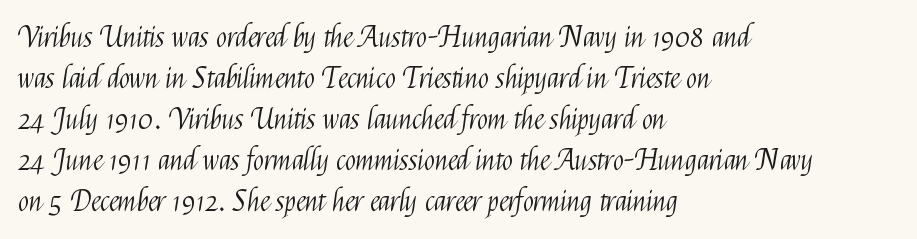
Q: Is the text bold? A: No.
Q: Is the text italic (slanted)? A: Yes.
Q: Is the typeface a serif or a sans-serif typeface? A: Sans-serif.
Q: Is the text underlined? A: No.
Q: How is the paragraph aligned? A: Left-aligned.
Q: Is the spacing between letters normal or unusually wide? A: Normal.
Q: Is the spacing between lines tight, normal or loose? A: Normal.
Q: Width (condensed, normal, or wide)? A: Condensed.
Q: Stroke contrast? A: Medium.
Q: x-height? A: Medium.
Q: Monospaced? A: No.
